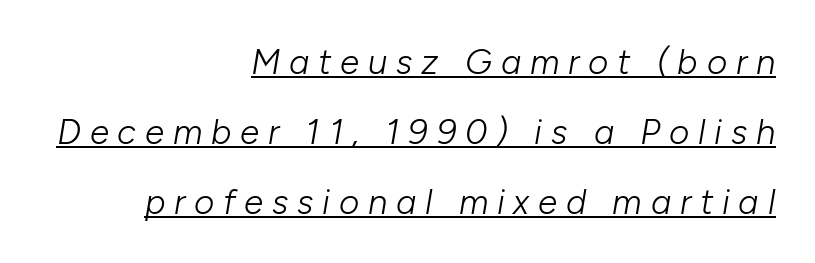
What decoration does the sample have? An underline. The face used here is rendered with a markedly widened letterfit. Horizontally, the lines are justified to the trailing edge only. A typesetter would call this proportional, since set widths differ per character.
